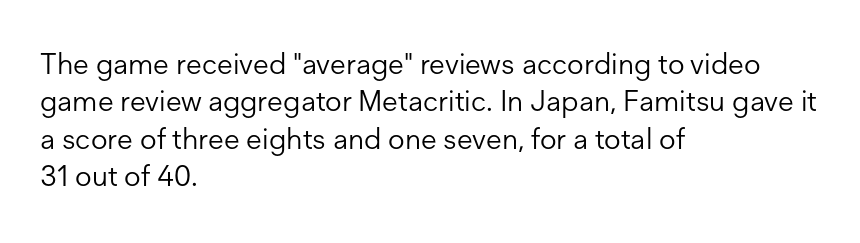
Q: Is the text bold? A: No.
Q: Is the text italic (slanted)? A: No, it is upright.
Q: Is the typeface a serif or a sans-serif typeface? A: Sans-serif.
Q: Is the text underlined? A: No.
Q: How is the paragraph aligned? A: Left-aligned.
Q: Is the spacing between letters normal or unusually wide? A: Normal.
Q: Is the spacing between lines tight, normal or loose? A: Normal.
Q: Width (condensed, normal, or wide)? A: Normal.
Q: Stroke contrast? A: Low.
Q: x-height? A: Medium.
Q: Monospaced? A: No.
